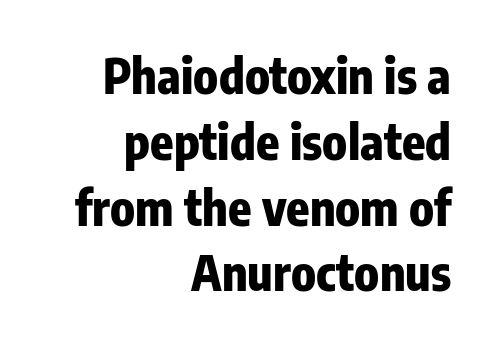
The image shows 48 px heavy, condensed sans-serif type, upright; set right-aligned, normal line spacing (1.37x), normal letter spacing, not underlined; low stroke contrast and a medium x-height.
